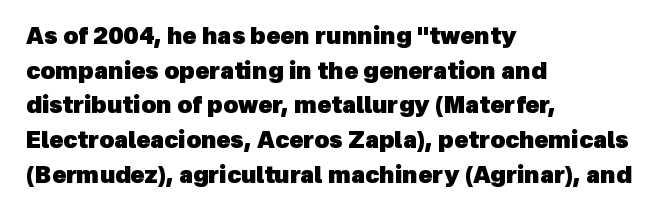
Short note: letters normally spaced. Heavy-handed strokes throughout: this text is bold. The words here are not underlined. The passage is arranged the way most books set body copy — flush left. Vertical spacing — default.
